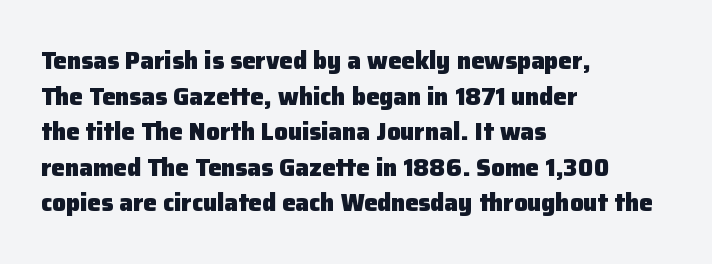
Q: Is the text bold? A: Yes.
Q: Is the text italic (slanted)? A: No, it is upright.
Q: Is the text underlined? A: No.
Q: How is the paragraph aligned? A: Left-aligned.
Q: Is the spacing between letters normal or unusually wide? A: Normal.
Q: Is the spacing between lines tight, normal or loose? A: Normal.
